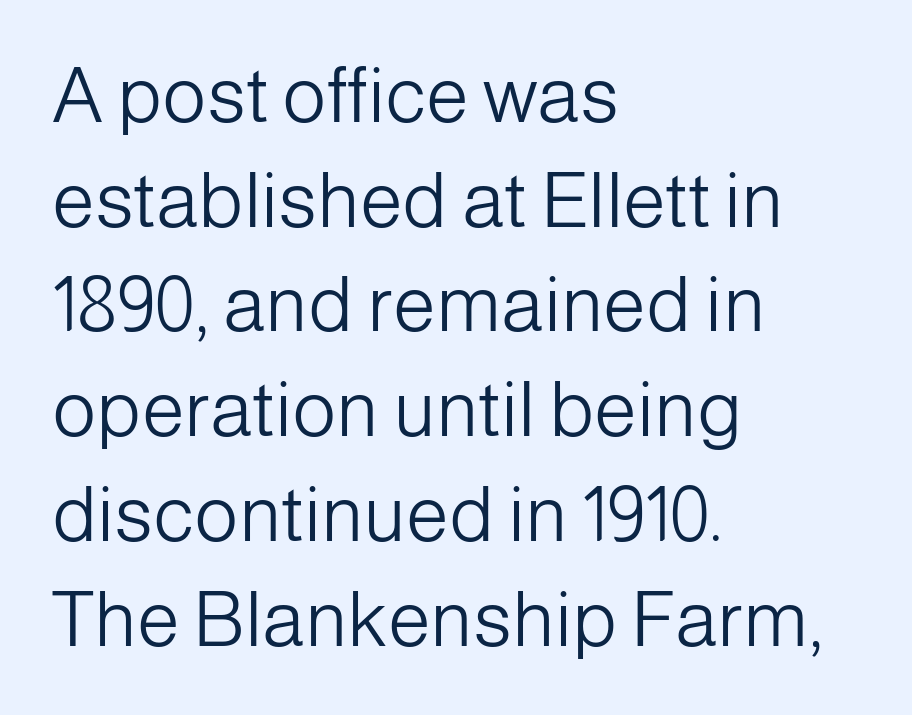
You can tell it's not italic because the verticals are truly vertical. Each new line begins a customary step beneath the previous one. The lines are quadded left. Descenders are the only things crossing below the line.
